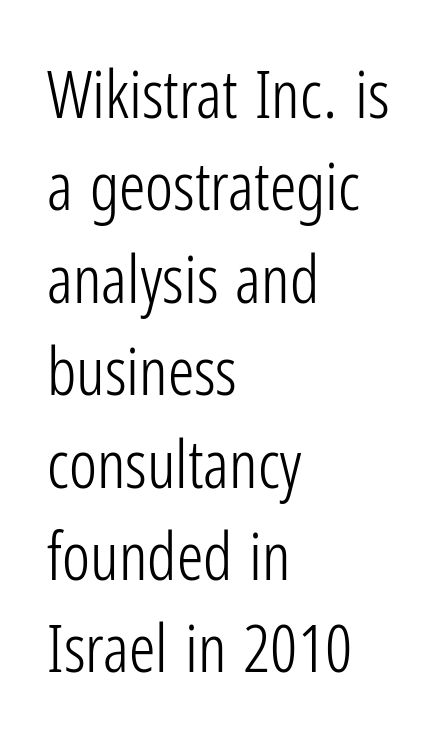
Q: Is the text bold? A: No.
Q: Is the text italic (slanted)? A: No, it is upright.
Q: Is the typeface a serif or a sans-serif typeface? A: Sans-serif.
Q: Is the text underlined? A: No.
Q: How is the paragraph aligned? A: Left-aligned.
Q: Is the spacing between letters normal or unusually wide? A: Normal.
Q: Is the spacing between lines tight, normal or loose? A: Normal.
Q: Width (condensed, normal, or wide)? A: Condensed.
Q: Stroke contrast? A: Low.
Q: x-height? A: Medium.
Q: Monospaced? A: No.
